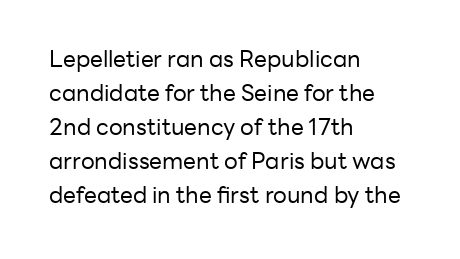
The image shows 23 px text type, upright; set left-aligned, normal line spacing (1.48x), normal letter spacing, not underlined.
